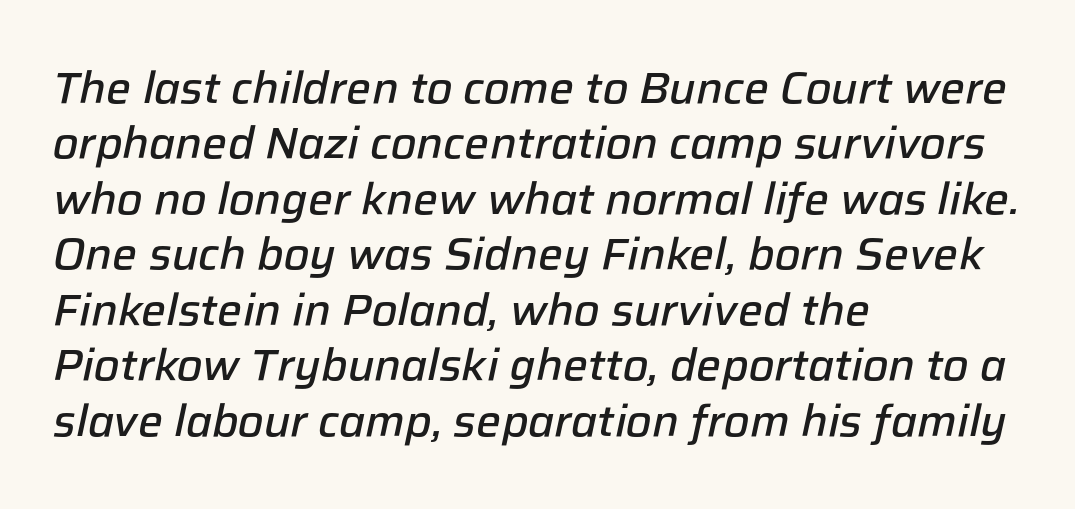
{"italic": "yes", "lean": "right", "slant_degrees": 12, "bold": "semi", "weight": "semibold", "width": "normal", "stroke_contrast": "low", "x_height": "medium", "monospaced": "no", "underline": "no", "align": "left", "line_spacing": "normal", "line_spacing_ratio": 1.26, "letter_spacing": "normal", "letter_spacing_em": 0.0, "glyph_px": 44}
